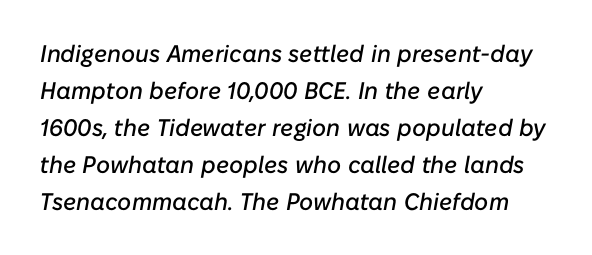
Q: Is the text italic (slanted)? A: Yes, it leans right by about 10 degrees.
Q: Is the text underlined? A: No.
Q: How is the paragraph aligned? A: Left-aligned.
Q: Is the spacing between letters normal or unusually wide? A: Normal.
Q: Is the spacing between lines tight, normal or loose? A: Normal.
